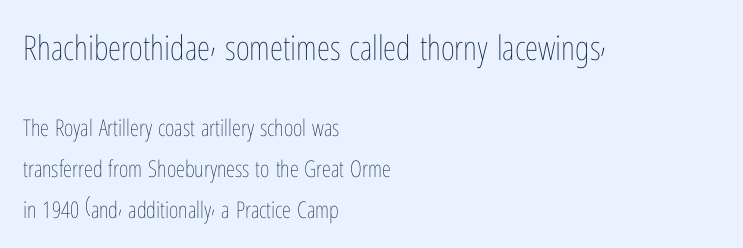
Does extra space separate the letters? No, they use regular spacing. Caption: upper text group enlarged, lower text group reduced. The face looks like a standard text weight, possibly lighter. The type sits square on the baseline with zero lean.
